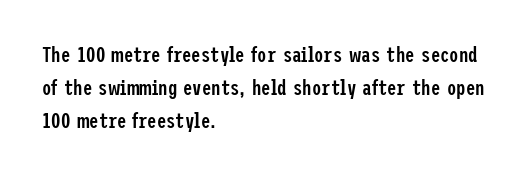
{"italic": "no", "bold": "semi", "underline": "no", "align": "left", "line_spacing": "normal", "line_spacing_ratio": 1.57, "letter_spacing": "normal", "letter_spacing_em": 0.0, "glyph_px": 21}
